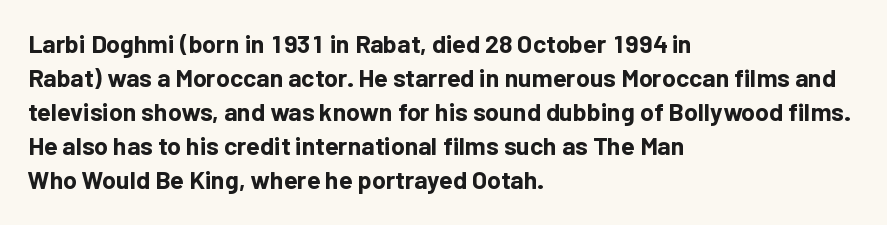
Q: Is the text bold? A: Yes.
Q: Is the text italic (slanted)? A: No, it is upright.
Q: Is the text underlined? A: No.
Q: How is the paragraph aligned? A: Left-aligned.
Q: Is the spacing between letters normal or unusually wide? A: Normal.
Q: Is the spacing between lines tight, normal or loose? A: Normal.
